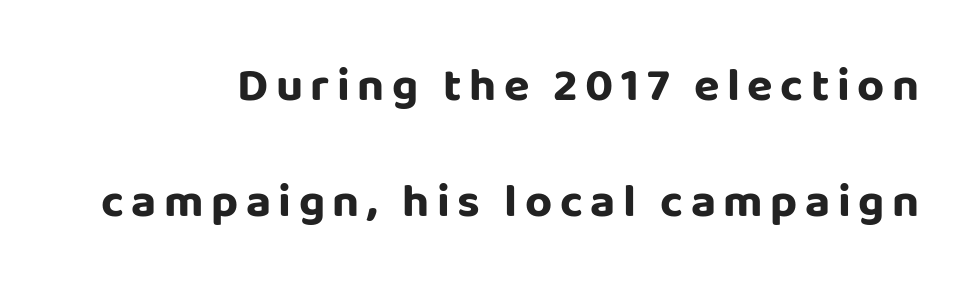
This sample trades compactness for vertical openness between lines. You can tell it's not italic because the verticals are truly vertical. You can tell from the bare stems that sans-serif type was used. This sample has the flowing, uneven cadence of proportional lettering. In terms of weight, the rendering is a true, heavy bold.
